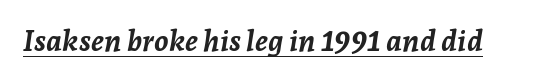
{"italic": "yes", "lean": "right", "slant_degrees": 7, "bold": "yes", "weight": "semibold", "width": "normal", "stroke_contrast": "low", "x_height": "medium", "monospaced": "no", "underline": "yes", "letter_spacing": "normal", "letter_spacing_em": 0.0, "glyph_px": 29}
